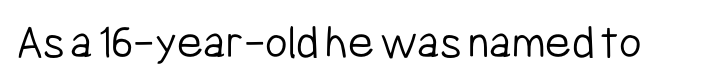
{"serif": "no", "italic": "no", "bold": "no", "weight": "light", "width": "condensed", "stroke_contrast": "low", "x_height": "medium", "monospaced": "no", "underline": "no", "letter_spacing": "normal", "letter_spacing_em": 0.0, "glyph_px": 49}
